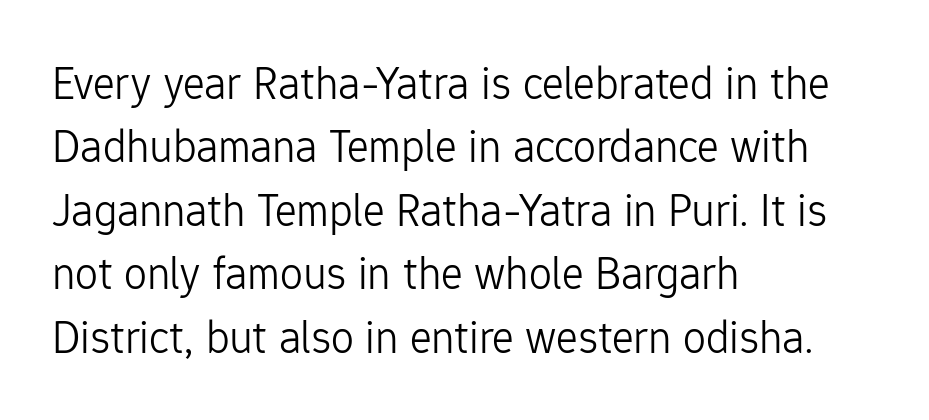
The image shows 46 px light sans-serif type, upright; set left-aligned, normal line spacing (1.38x), normal letter spacing, not underlined; low stroke contrast and a medium x-height.
